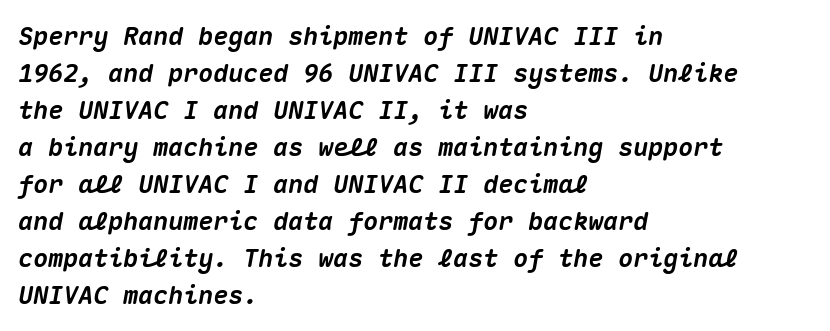
{"italic": "yes", "lean": "right", "slant_degrees": 10, "bold": "yes", "underline": "no", "align": "left", "line_spacing": "normal", "line_spacing_ratio": 1.48, "letter_spacing": "normal", "letter_spacing_em": 0.0, "glyph_px": 25}
